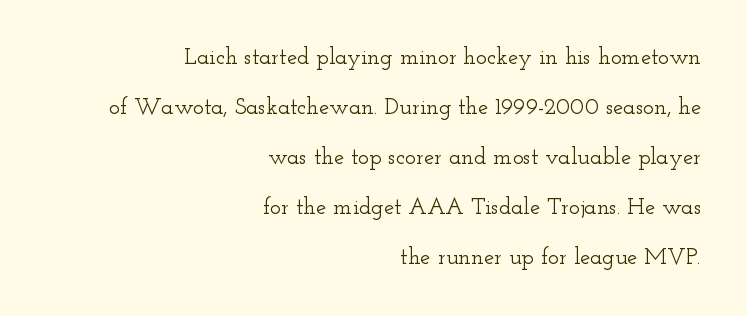
{"italic": "no", "underline": "no", "align": "right", "line_spacing": "loose", "line_spacing_ratio": 2.17, "letter_spacing": "normal", "letter_spacing_em": 0.0, "glyph_px": 23}
